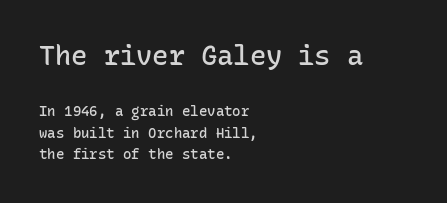
The image shows 27 px text type, upright; set left-aligned, normal line spacing (1.54x), normal letter spacing, not underlined; the first (top) block is 1.93x larger.
